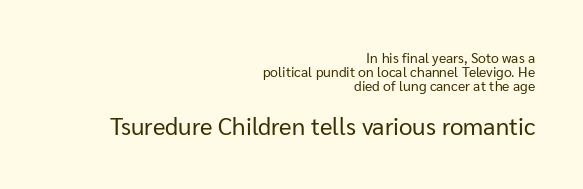
{"italic": "no", "bold": "no", "underline": "no", "align": "right", "line_spacing": "tight", "line_spacing_ratio": 0.99, "letter_spacing": "normal", "letter_spacing_em": 0.0, "larger_block": "second", "size_ratio": 1.71, "glyph_px": 24}
